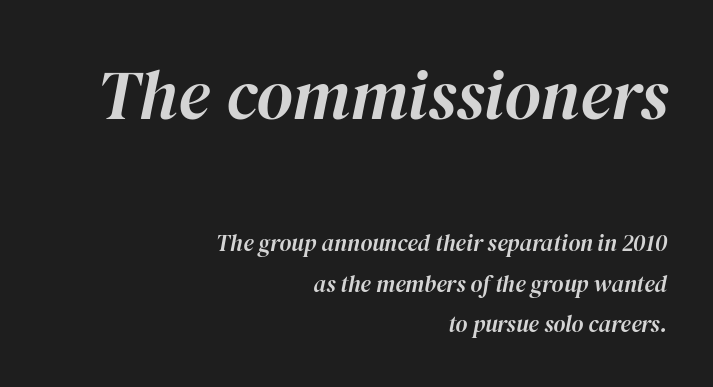
{"italic": "yes", "lean": "right", "slant_degrees": 12, "width": "normal", "stroke_contrast": "high", "x_height": "medium", "monospaced": "no", "underline": "no", "align": "right", "line_spacing_ratio": 1.78, "letter_spacing": "normal", "letter_spacing_em": 0.0, "larger_block": "first", "size_ratio": 3.04, "glyph_px": 70}
